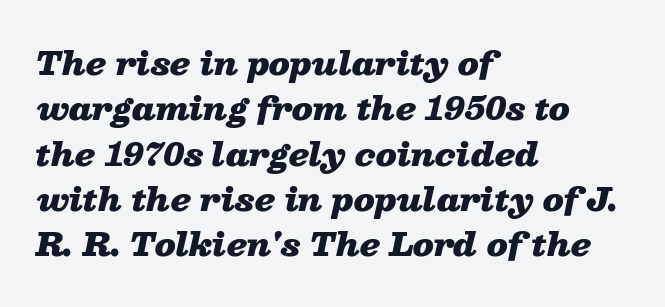
The image shows 31 px heavy, wide type, italic (leaning right); set left-aligned, normal line spacing (1.46x), normal letter spacing, not underlined; low stroke contrast and a medium x-height.
